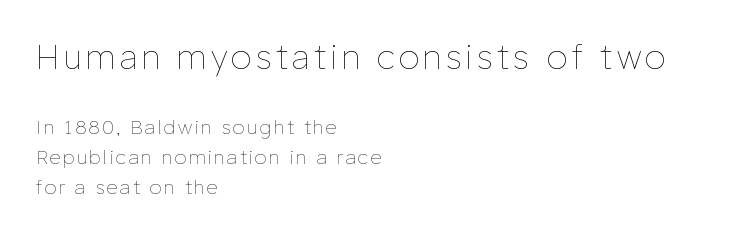
The passage shown is not underscored anywhere. Proportional: the letters do not fall into vertical columns. A classic flush-left, rag-right setting is used for this passage. Upright lettering throughout. The strokes are not fattened; the text isn't bold. Does the bottom block carry the larger type? No, the top block does.
